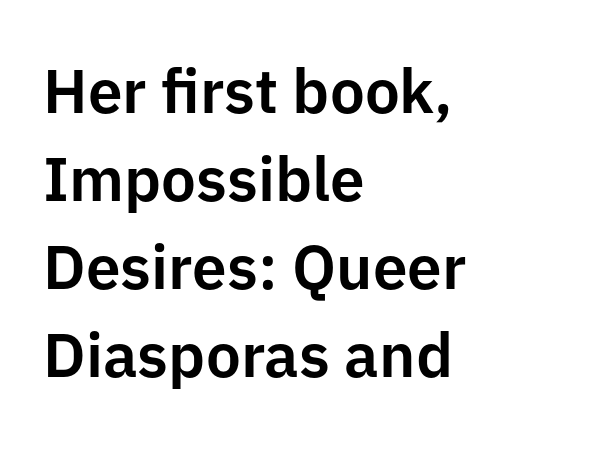
{"serif": "no", "italic": "no", "width": "normal", "stroke_contrast": "low", "x_height": "medium", "monospaced": "no", "underline": "no", "align": "left", "line_spacing": "normal", "line_spacing_ratio": 1.42, "letter_spacing": "normal", "letter_spacing_em": 0.0, "glyph_px": 62}
